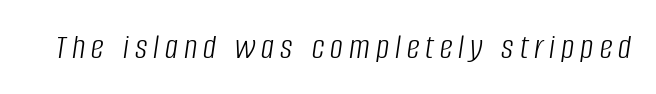
The image shows 36 px light, condensed type, italic (leaning right); set not underlined; low stroke contrast and a large x-height.
